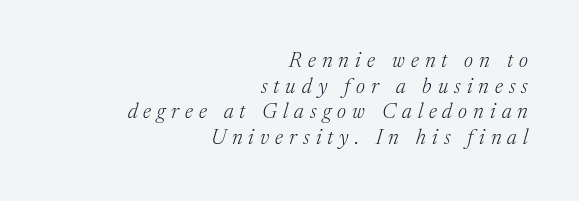
The image shows 21 px text type, italic (leaning right); set right-aligned, line spacing 1.22x, unusually wide letter spacing (+0.29 em), not underlined.
